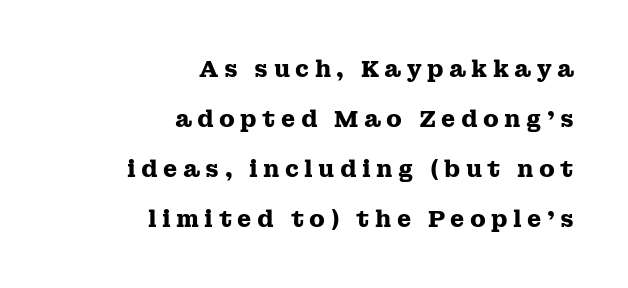
Q: Is the text bold? A: Yes.
Q: Is the text italic (slanted)? A: No, it is upright.
Q: Is the text underlined? A: No.
Q: How is the paragraph aligned? A: Right-aligned.
Q: Is the spacing between letters normal or unusually wide? A: Unusually wide.
Q: Is the spacing between lines tight, normal or loose? A: Loose.
